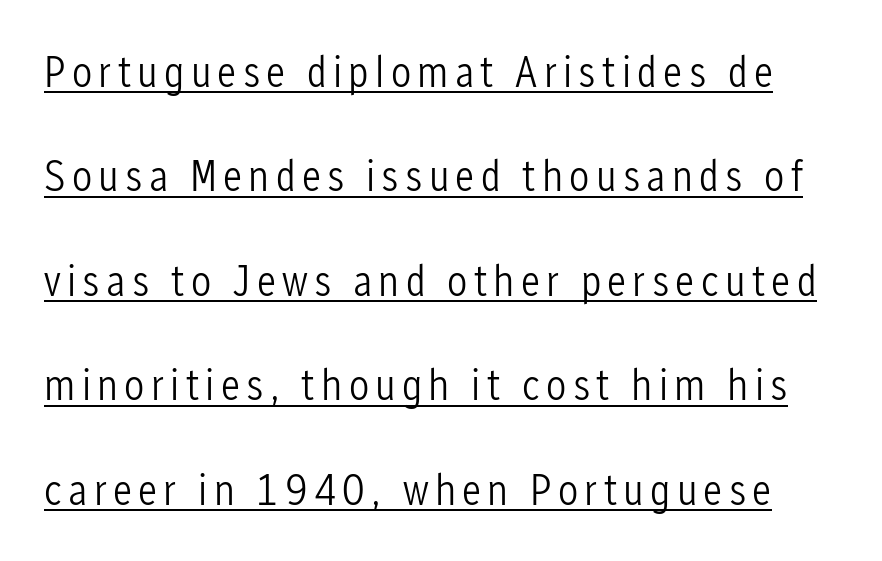
Q: Is the text bold? A: No.
Q: Is the text italic (slanted)? A: No, it is upright.
Q: Is the typeface a serif or a sans-serif typeface? A: Sans-serif.
Q: Is the text underlined? A: Yes.
Q: Is the spacing between lines tight, normal or loose? A: Loose.
Q: Width (condensed, normal, or wide)? A: Condensed.
Q: Stroke contrast? A: Low.
Q: x-height? A: Medium.
Q: Monospaced? A: No.
